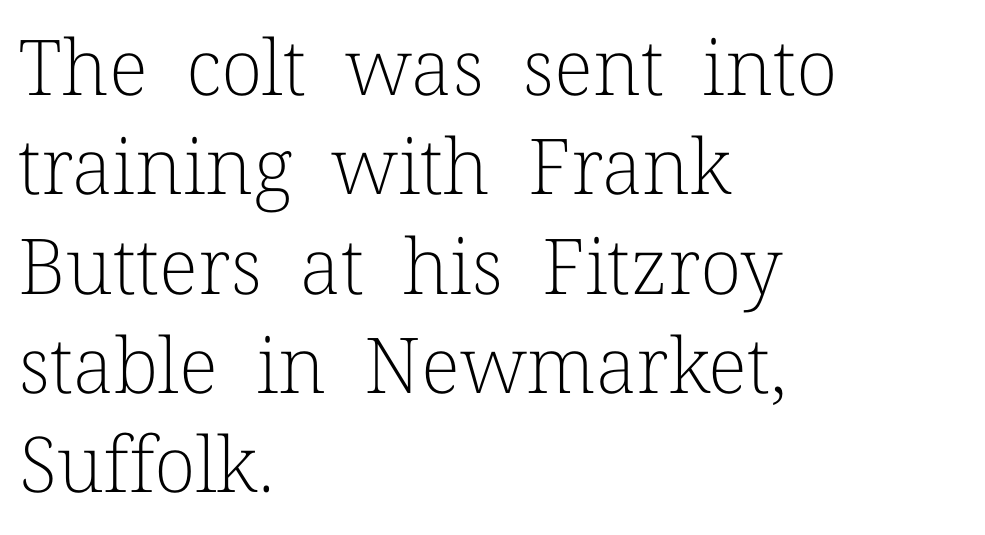
Q: Is the text bold? A: No.
Q: Is the text italic (slanted)? A: No, it is upright.
Q: Is the typeface a serif or a sans-serif typeface? A: Serif.
Q: Is the text underlined? A: No.
Q: How is the paragraph aligned? A: Left-aligned.
Q: Is the spacing between letters normal or unusually wide? A: Normal.
Q: Is the spacing between lines tight, normal or loose? A: Normal.
Q: Width (condensed, normal, or wide)? A: Normal.
Q: Stroke contrast? A: Low.
Q: x-height? A: Medium.
Q: Monospaced? A: No.
